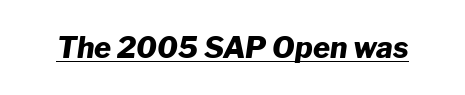
{"italic": "yes", "lean": "right", "slant_degrees": 8, "bold": "yes", "weight": "heavy", "width": "normal", "stroke_contrast": "low", "x_height": "medium", "monospaced": "no", "underline": "yes", "letter_spacing": "normal", "letter_spacing_em": 0.0, "glyph_px": 29}
